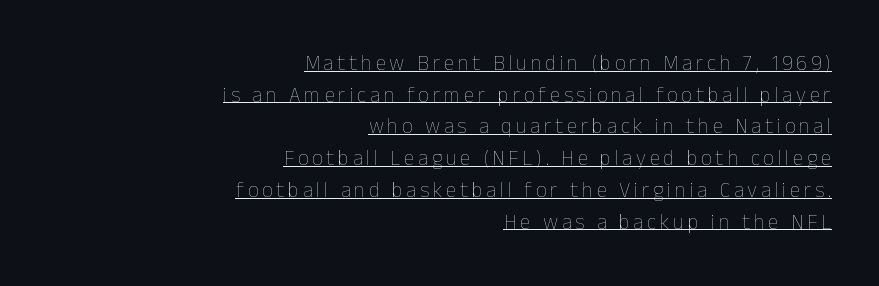
{"italic": "no", "bold": "no", "underline": "yes", "align": "right", "line_spacing": "normal", "line_spacing_ratio": 1.51, "glyph_px": 21}
